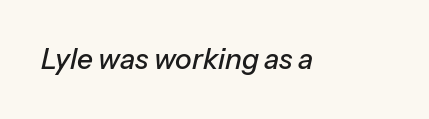
The image shows 28 px text type, italic (leaning right); set normal letter spacing, not underlined; low stroke contrast and a medium x-height.
